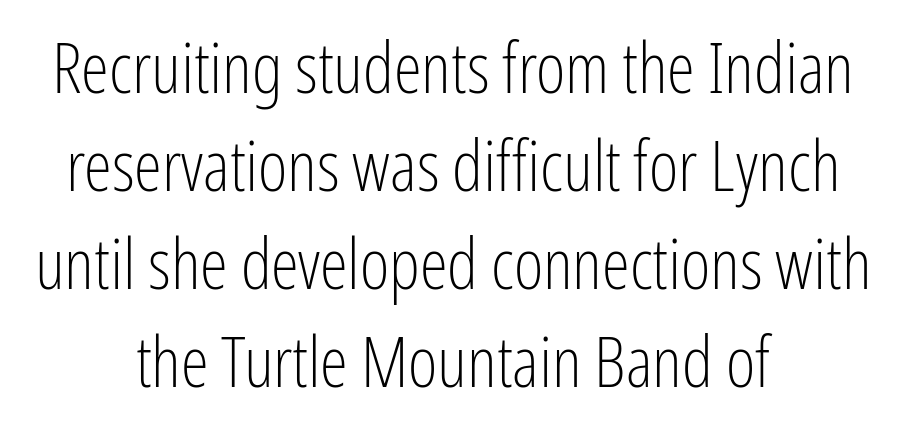
Look at the tracking — it's just the regular setting, nothing added. A typesetter would mark this as roman, not italic. This rendering features lettering with no underline. Stems and bowls with no extra thickness — not bold. These lines are composed in type without serifs. In CSS terms this would be text-align: center.
